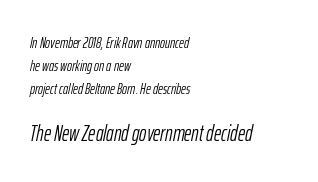
In CSS terms this would be text-align: left. A clean baseline with only descenders dipping below it. The tracking reads as untouched default to a designer's eye. The font's italic variant was chosen for this text. The face looks like a standard text weight, possibly lighter.
